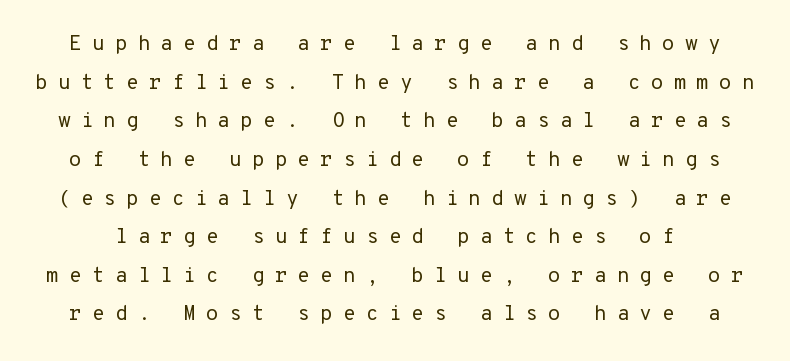
Decoration check: the copy has no underline. The characters are drawn with everyday or finer stroke widths. Between one letter and the next there's a generous, obvious gap. Every character sits straight up, as roman type does.
